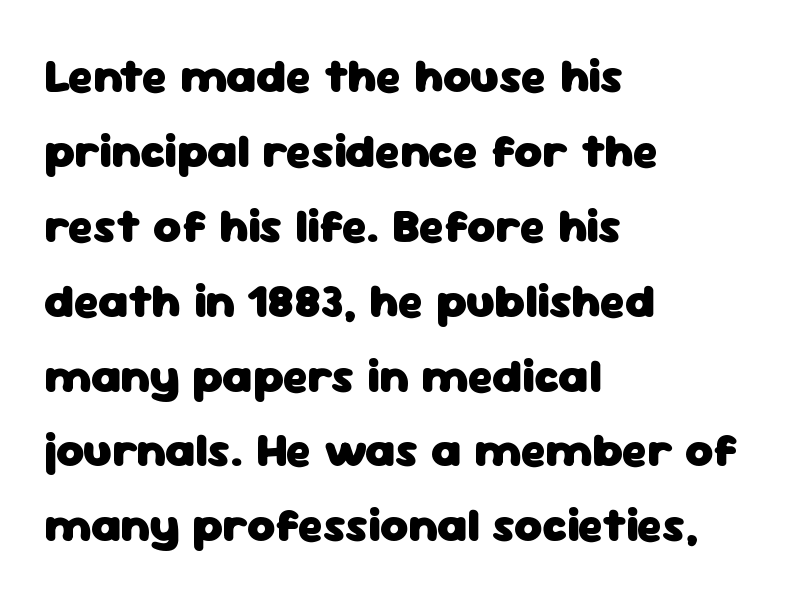
Students, note that the glyphs here touch the page at normal intervals. The baseline area is clear. Posture: straight, roman, zero tilt. Character widths vary here, with narrow letters taking less room than wide ones.
